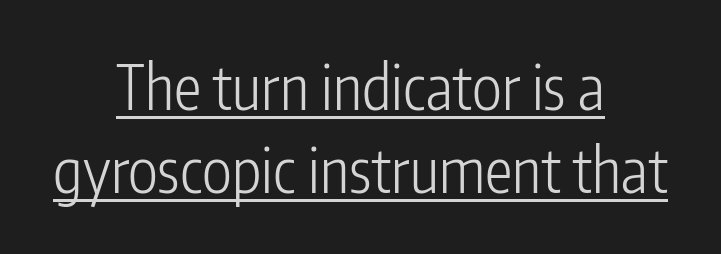
The image shows 62 px light, condensed sans-serif type, upright; set centered, normal line spacing (1.34x), normal letter spacing, underlined; low stroke contrast and a medium x-height.
